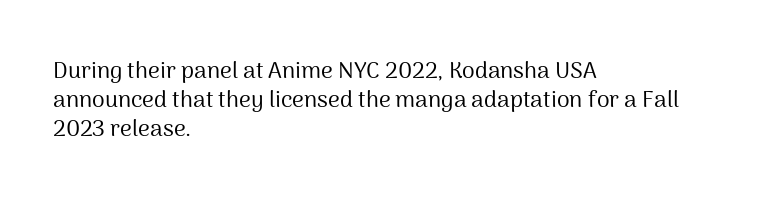
{"italic": "no", "bold": "no", "underline": "no", "align": "left", "line_spacing": "normal", "line_spacing_ratio": 1.26, "letter_spacing": "normal", "letter_spacing_em": 0.0, "glyph_px": 23}
